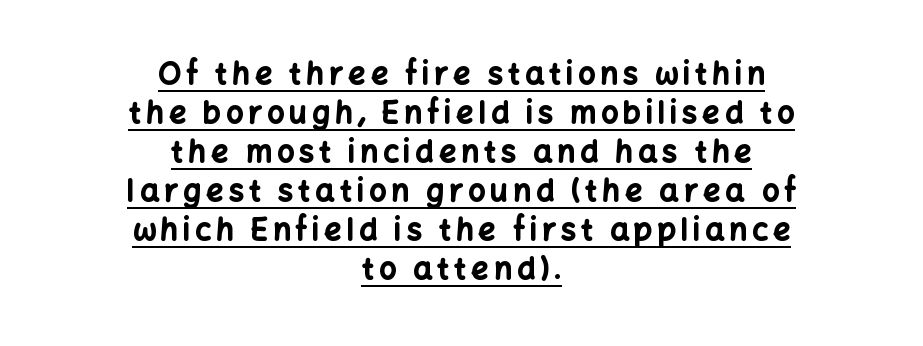
You'd pick this weight for a headline — it's a proper bold. Caption: multi-line text, centered on the measure. Vertically, the passage feels balanced, rows spaced as you'd expect. Glance below the letters and you will spot a drawn line.
